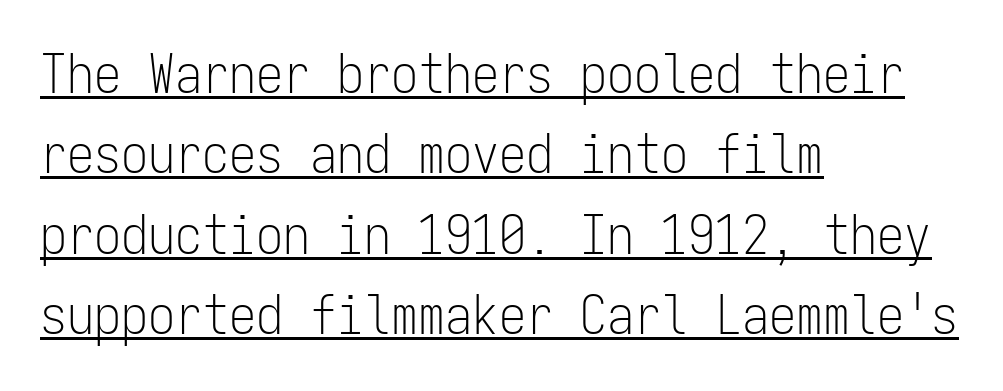
The letters march in equal steps, a hallmark of fixed-pitch type. The font sits on the lighter half of the weight spectrum, regular included. Standard letterfit; no display-style spreading of the glyphs. Evenly set lines give the paragraph a standard silhouette. Compared with undecorated copy, this sample adds a rule below the words.
